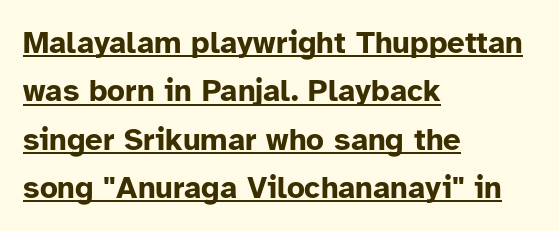
Notice how the passage keeps a crisp vertical edge on the left only. Examine the stroke ends and you'll find no serifs. Look at the stroke-to-counter ratio: heavy, a bold. The letters stand straight up with perfectly vertical stems.
